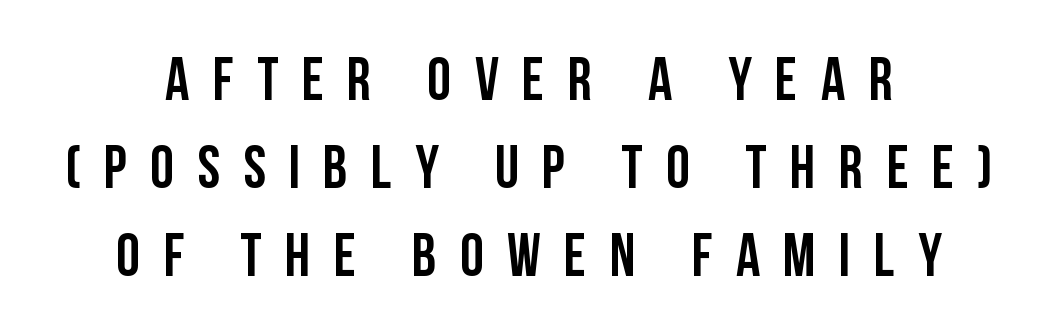
Q: Is the text italic (slanted)? A: No, it is upright.
Q: Is the typeface a serif or a sans-serif typeface? A: Sans-serif.
Q: Is the text underlined? A: No.
Q: How is the paragraph aligned? A: Centered.
Q: Is the spacing between letters normal or unusually wide? A: Unusually wide.
Q: Is the spacing between lines tight, normal or loose? A: Normal.
Q: Width (condensed, normal, or wide)? A: Condensed.
Q: Stroke contrast? A: Low.
Q: x-height? A: Large.
Q: Monospaced? A: No.
